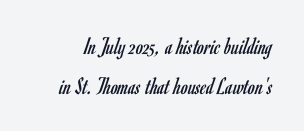
Q: Is the text bold? A: No.
Q: Is the text italic (slanted)? A: Yes.
Q: Is the text underlined? A: No.
Q: Is the spacing between letters normal or unusually wide? A: Normal.
Q: Is the spacing between lines tight, normal or loose? A: Normal.
